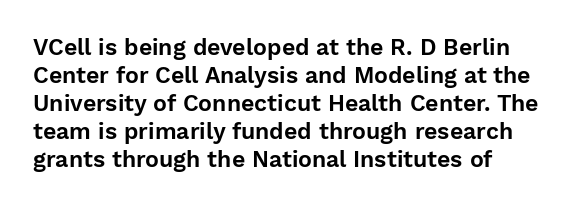
Q: Is the text italic (slanted)? A: No, it is upright.
Q: Is the text underlined? A: No.
Q: Is the spacing between letters normal or unusually wide? A: Normal.
